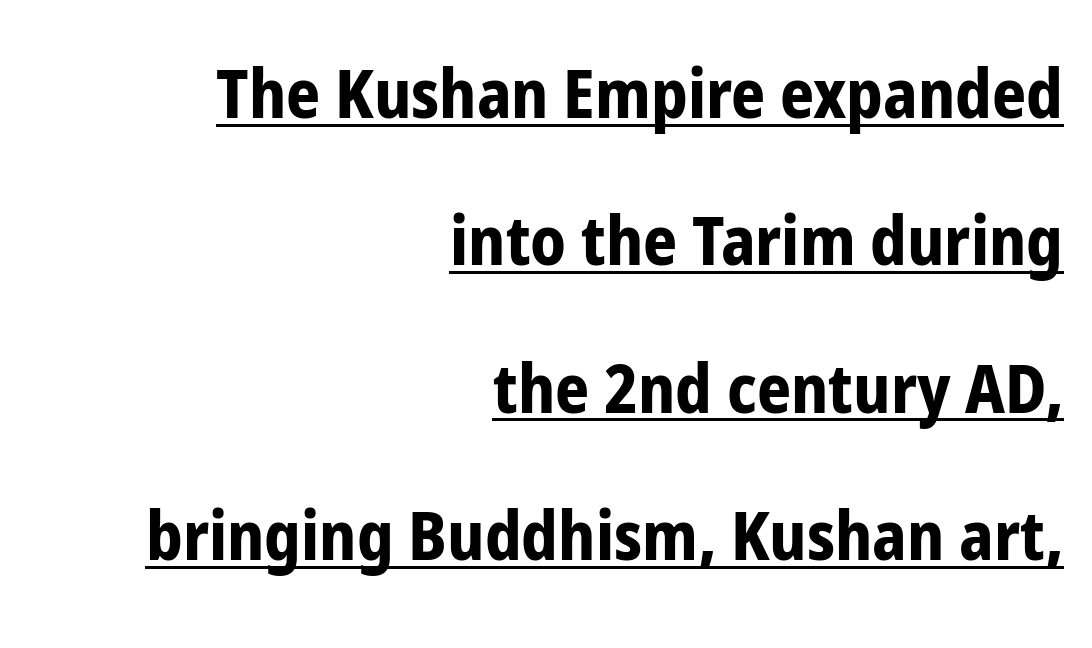
{"serif": "no", "italic": "no", "bold": "yes", "weight": "bold", "width": "condensed", "stroke_contrast": "low", "x_height": "medium", "monospaced": "no", "underline": "yes", "align": "right", "line_spacing": "loose", "line_spacing_ratio": 2.2, "letter_spacing": "normal", "letter_spacing_em": 0.0, "glyph_px": 67}
